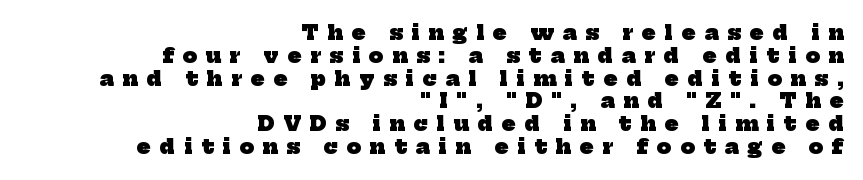
The glyphs are unaccompanied by any horizontal stroke below them. I'd describe the lettering as bold — thick and assertive. In terms of letterspacing, this is a distinctly airy, spread setting. The paragraph shown leans on its right margin. This sample trades vertical openness for compactness between lines.
